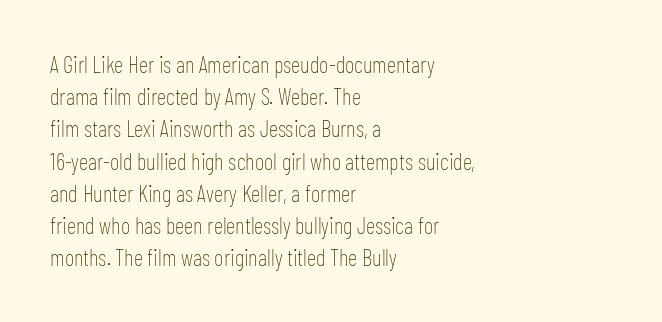
The image shows 23 px text type, upright; set left-aligned, normal line spacing (1.4x), normal letter spacing, not underlined.
